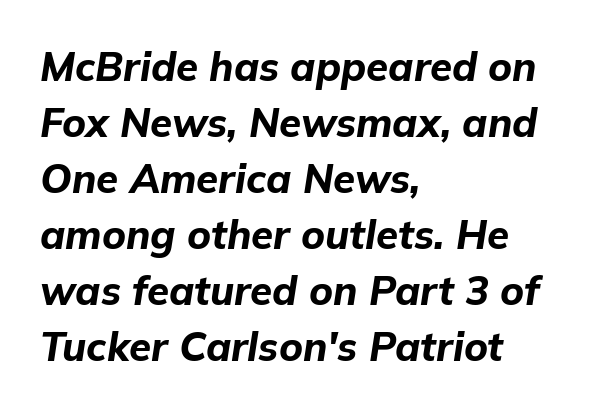
The ragged edge is on the right, which tells us the setting is flush left. Glyph-to-glyph distance matches everyday printed text. In terms of posture, this sample is oblique. The line-height multiplier appears to be the usual default. These words are printed bold, with thick strokes throughout. Here the designer chose a conventional face with non-uniform glyph widths.
